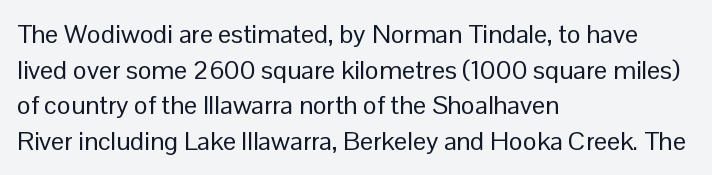
{"italic": "no", "bold": "no", "underline": "no", "align": "left", "line_spacing": "normal", "line_spacing_ratio": 1.37, "letter_spacing": "normal", "letter_spacing_em": 0.0, "glyph_px": 26}
